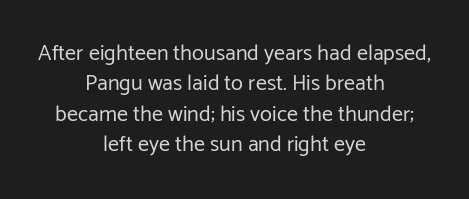
The image shows 22 px text type, upright; set centered, normal line spacing (1.38x), normal letter spacing, not underlined.
